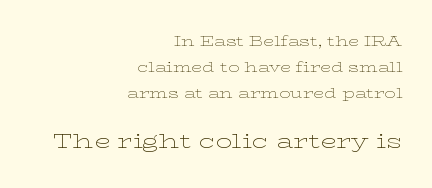
Q: Is the text bold? A: No.
Q: Is the text italic (slanted)? A: No, it is upright.
Q: Is the text underlined? A: No.
Q: How is the paragraph aligned? A: Right-aligned.
Q: Is the spacing between letters normal or unusually wide? A: Normal.
Q: Which block of text is set in a larger size, the first (top) or the second (bottom)? A: The second (bottom) one.
